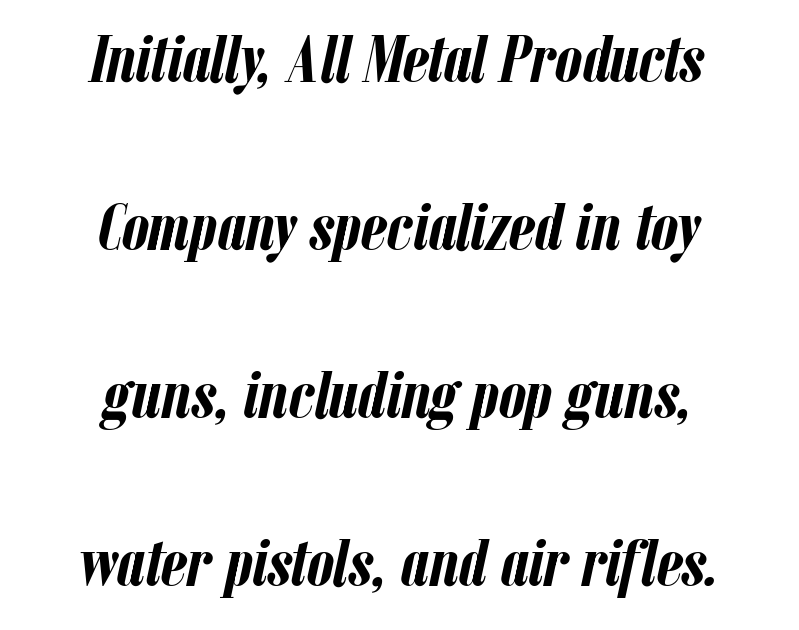
Q: Is the text bold? A: Yes.
Q: Is the text italic (slanted)? A: Yes, it leans right by about 12 degrees.
Q: Is the text underlined? A: No.
Q: How is the paragraph aligned? A: Centered.
Q: Is the spacing between letters normal or unusually wide? A: Normal.
Q: Is the spacing between lines tight, normal or loose? A: Loose.
Q: Width (condensed, normal, or wide)? A: Condensed.
Q: Stroke contrast? A: Low.
Q: x-height? A: Medium.
Q: Monospaced? A: No.
